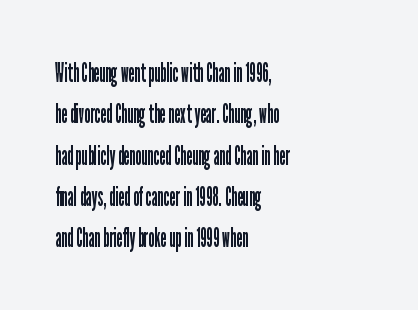
The image shows 27 px text type, upright; set left-aligned, normal line spacing (1.53x), normal letter spacing, not underlined.
